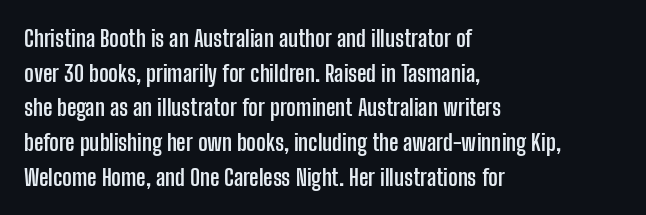
{"italic": "no", "bold": "yes", "underline": "no", "align": "left", "line_spacing": "normal", "line_spacing_ratio": 1.51, "letter_spacing": "normal", "letter_spacing_em": 0.0, "glyph_px": 23}
